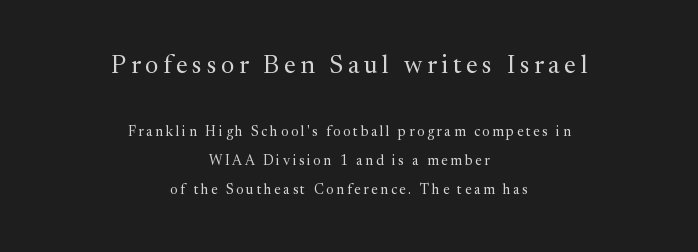
{"italic": "no", "bold": "no", "underline": "no", "align": "center", "line_spacing": "loose", "line_spacing_ratio": 2.05, "larger_block": "first", "size_ratio": 1.79, "glyph_px": 25}
